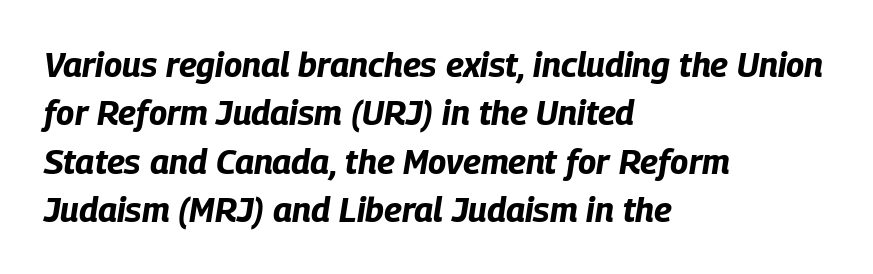
{"italic": "yes", "lean": "right", "slant_degrees": 9, "bold": "yes", "weight": "bold", "width": "condensed", "stroke_contrast": "low", "x_height": "large", "monospaced": "no", "underline": "no", "align": "left", "line_spacing": "normal", "line_spacing_ratio": 1.42, "letter_spacing": "normal", "letter_spacing_em": 0.0, "glyph_px": 34}
